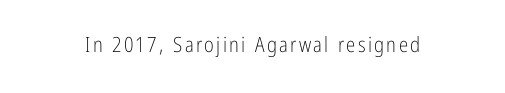
{"italic": "no", "bold": "no", "underline": "no", "glyph_px": 21}
